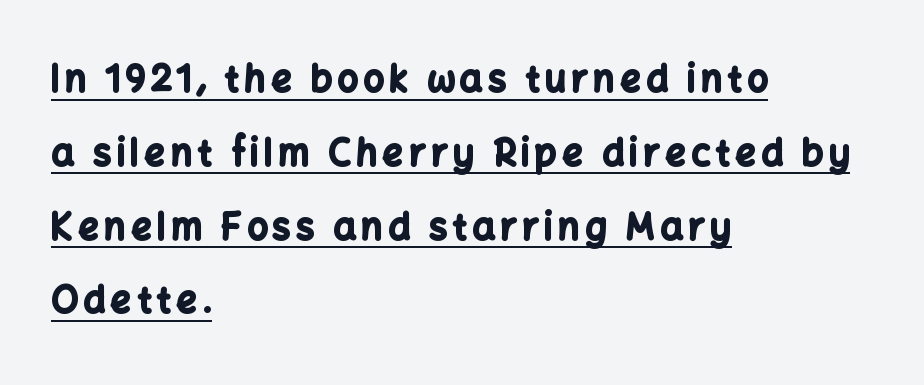
The image shows 36 px bold sans-serif type, upright; set left-aligned, loose line spacing (2.05x), underlined; low stroke contrast and a medium x-height.
